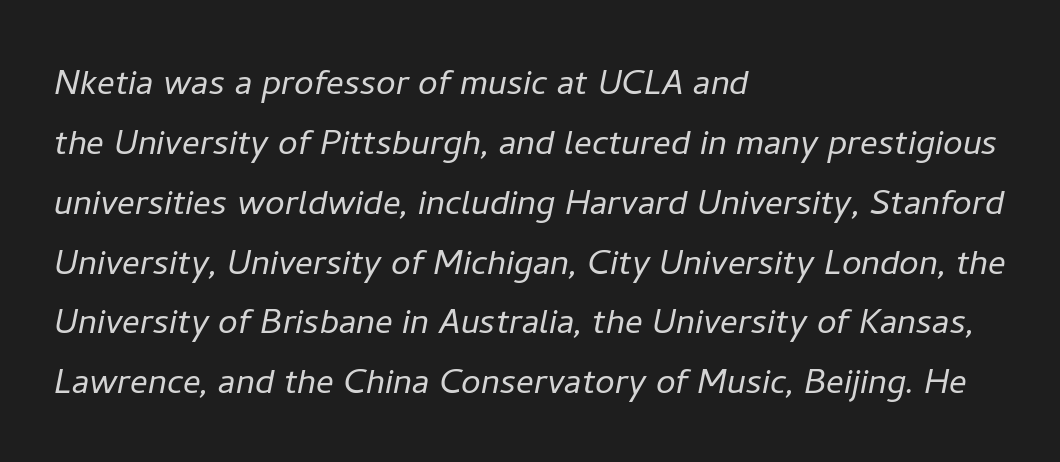
Q: Is the text bold? A: No.
Q: Is the text italic (slanted)? A: Yes, it leans right by about 11 degrees.
Q: Is the text underlined? A: No.
Q: How is the paragraph aligned? A: Left-aligned.
Q: Is the spacing between letters normal or unusually wide? A: Normal.
Q: Is the spacing between lines tight, normal or loose? A: Normal.
Q: Width (condensed, normal, or wide)? A: Normal.
Q: Stroke contrast? A: Low.
Q: x-height? A: Medium.
Q: Monospaced? A: No.
